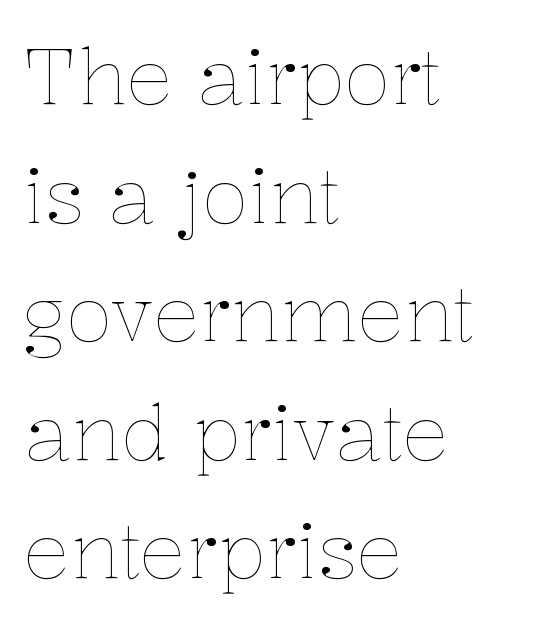
{"italic": "no", "bold": "no", "weight": "thin", "width": "normal", "stroke_contrast": "low", "x_height": "medium", "monospaced": "no", "underline": "no", "align": "left", "line_spacing": "normal", "line_spacing_ratio": 1.54, "letter_spacing": "normal", "letter_spacing_em": 0.0, "glyph_px": 77}
